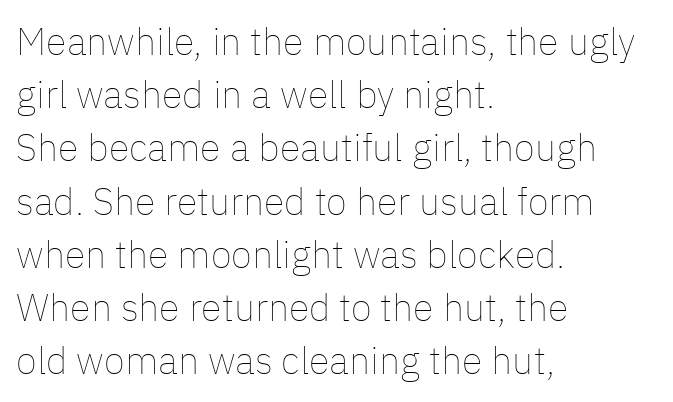
{"italic": "no", "bold": "no", "weight": "thin", "width": "normal", "stroke_contrast": "low", "x_height": "medium", "monospaced": "no", "underline": "no", "align": "left", "line_spacing": "normal", "line_spacing_ratio": 1.4, "letter_spacing": "normal", "letter_spacing_em": 0.0, "glyph_px": 38}
